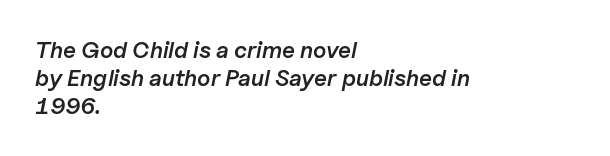
{"italic": "yes", "lean": "right", "slant_degrees": 11, "bold": "semi", "underline": "no", "align": "left", "line_spacing_ratio": 1.22, "letter_spacing": "normal", "letter_spacing_em": 0.0, "glyph_px": 23}
